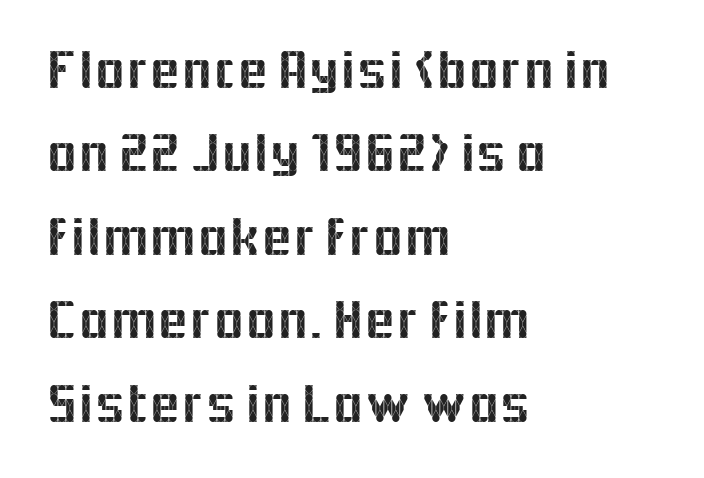
You could not count columns in this text — the font is proportionally spaced. Does extra space separate the letters? No, they use regular spacing. Rule under the text: the space is simply empty. Horizontal alignment here is leftward, the default for most running prose. A roman cut, with each character standing at attention.
